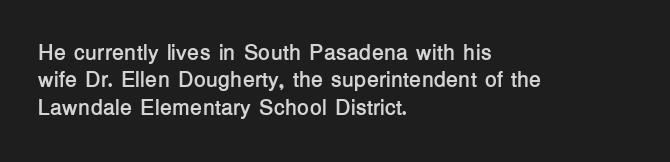
Only glyphs here, with clear space below each row. The type sits square on the baseline with zero lean. Short note: letters normally spaced. Summary of vertical rhythm: regular, with standard interline spacing. Thick stems and heavy bowls — unmistakably bold. Short and long lines alike share a common starting point at left.
